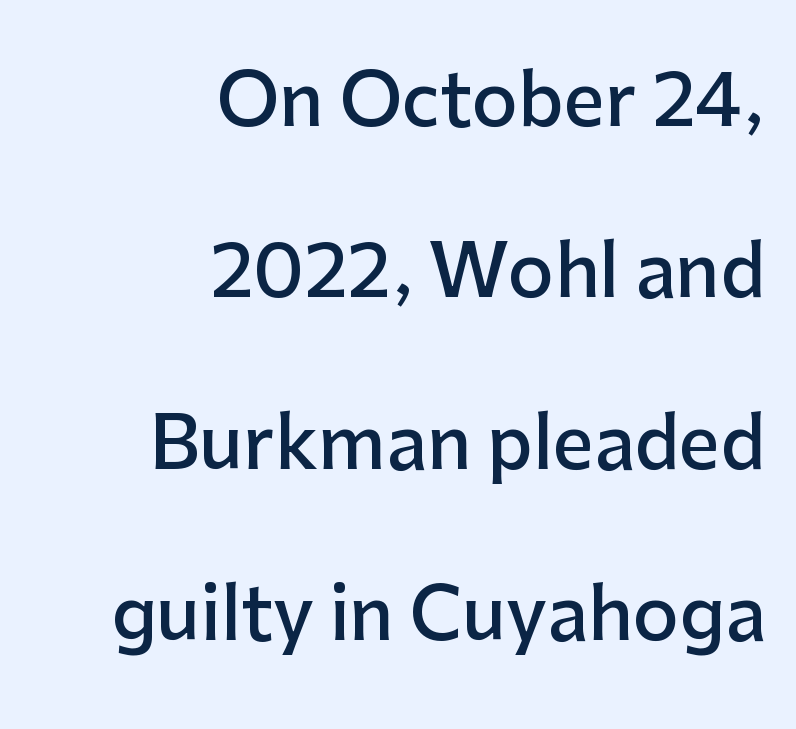
Q: Is the text bold? A: Semi-bold.
Q: Is the text italic (slanted)? A: No, it is upright.
Q: Is the typeface a serif or a sans-serif typeface? A: Sans-serif.
Q: Is the text underlined? A: No.
Q: How is the paragraph aligned? A: Right-aligned.
Q: Is the spacing between letters normal or unusually wide? A: Normal.
Q: Is the spacing between lines tight, normal or loose? A: Loose.
Q: Width (condensed, normal, or wide)? A: Normal.
Q: Stroke contrast? A: Low.
Q: x-height? A: Medium.
Q: Monospaced? A: No.
